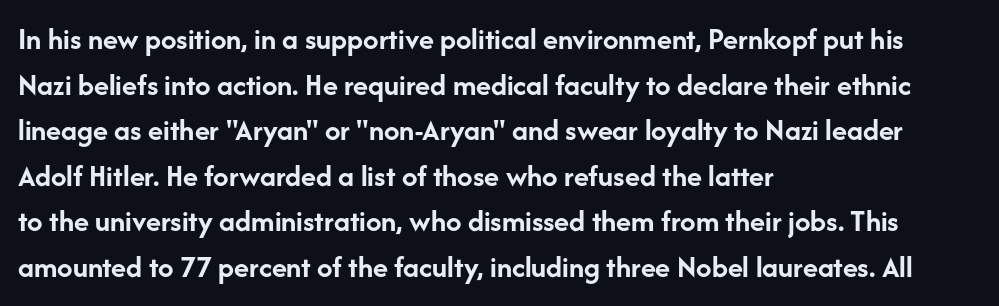
{"serif": "no", "italic": "no", "bold": "yes", "weight": "semibold", "width": "normal", "stroke_contrast": "low", "x_height": "medium", "monospaced": "no", "underline": "no", "align": "left", "line_spacing": "normal", "line_spacing_ratio": 1.47, "letter_spacing": "normal", "letter_spacing_em": 0.0, "glyph_px": 31}
